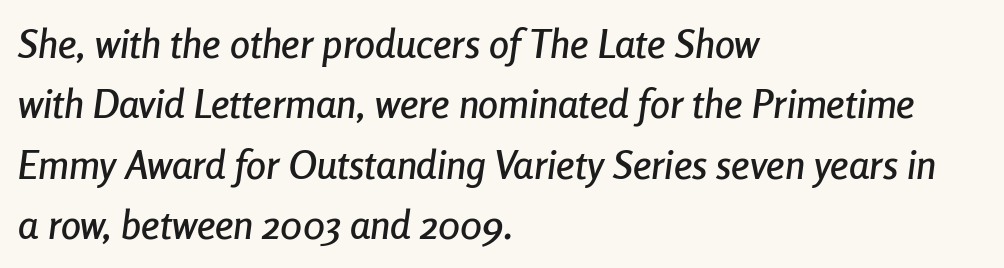
Q: Is the text italic (slanted)? A: Yes, it leans right by about 8 degrees.
Q: Is the text underlined? A: No.
Q: How is the paragraph aligned? A: Left-aligned.
Q: Is the spacing between letters normal or unusually wide? A: Normal.
Q: Is the spacing between lines tight, normal or loose? A: Normal.
Q: Width (condensed, normal, or wide)? A: Condensed.
Q: Stroke contrast? A: Low.
Q: x-height? A: Medium.
Q: Monospaced? A: No.
